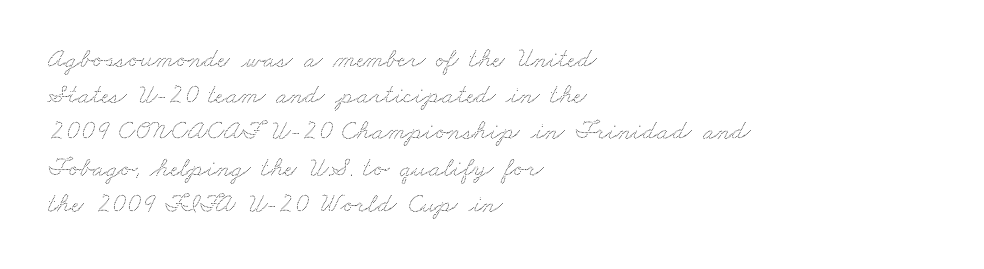
{"underline": "no", "align": "left", "line_spacing": "normal", "line_spacing_ratio": 1.34, "letter_spacing": "normal", "letter_spacing_em": 0.0, "glyph_px": 27}
